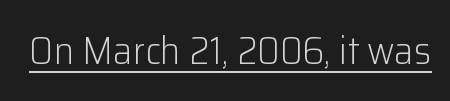
{"serif": "no", "italic": "no", "bold": "no", "weight": "light", "width": "normal", "stroke_contrast": "low", "x_height": "medium", "monospaced": "no", "underline": "yes", "letter_spacing": "normal", "letter_spacing_em": 0.0, "glyph_px": 39}
